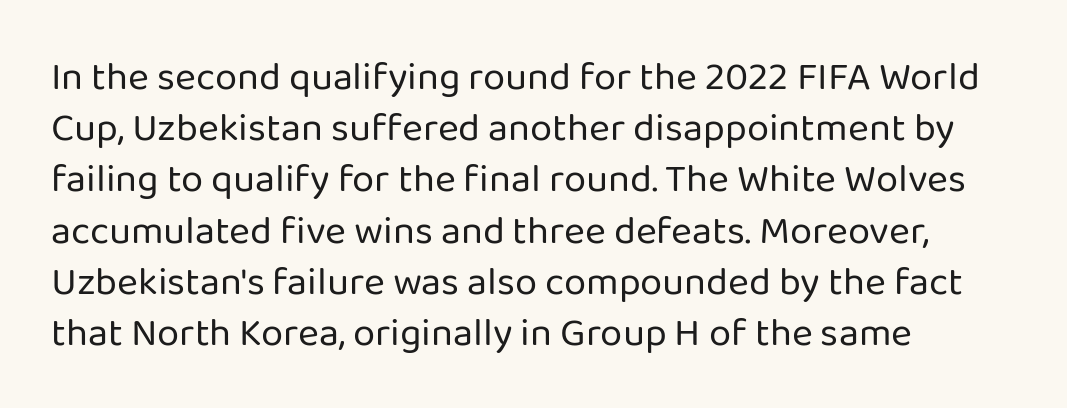
{"serif": "no", "italic": "no", "bold": "no", "weight": "regular", "width": "normal", "stroke_contrast": "low", "x_height": "medium", "monospaced": "no", "underline": "no", "align": "left", "line_spacing": "normal", "line_spacing_ratio": 1.28, "letter_spacing": "normal", "letter_spacing_em": 0.0, "glyph_px": 40}
